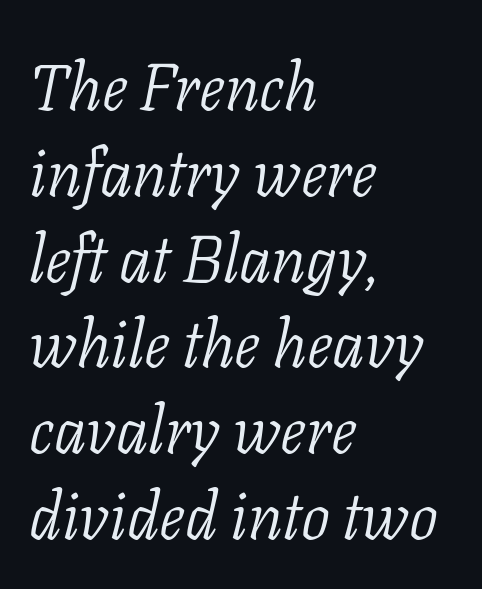
The image shows 65 px light serif type, italic (leaning right); set left-aligned, normal line spacing (1.32x), normal letter spacing, not underlined; low stroke contrast and a medium x-height.
